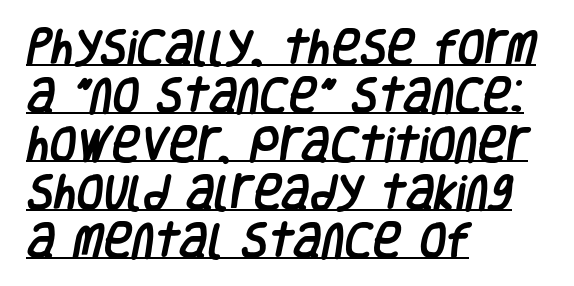
The image shows 39 px condensed sans-serif type; set left-aligned, line spacing 1.24x, normal letter spacing, underlined; low stroke contrast and a large x-height.
